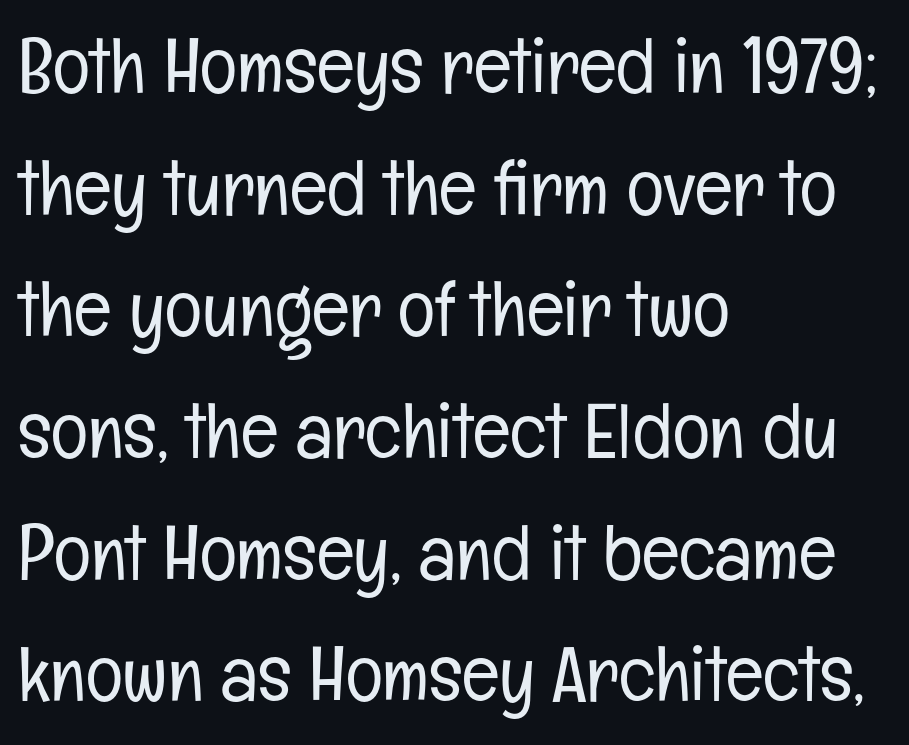
Bare-footed words on every line. Each word holds together tightly as a unit, with standard inter-letter gaps. This is roman type, the default non-slanted kind. Proportional: the letters do not fall into vertical columns. One glance says typical: line gaps are just what's usual. No feet cap the strokes, marking this as sans-serif type.
